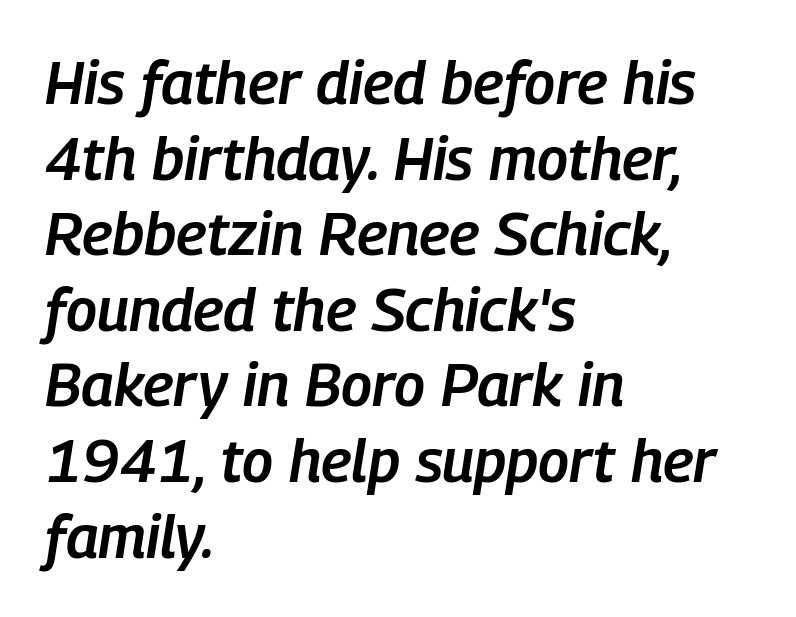
{"italic": "yes", "lean": "right", "slant_degrees": 9, "bold": "semi", "weight": "semibold", "width": "condensed", "stroke_contrast": "low", "x_height": "medium", "monospaced": "no", "underline": "no", "align": "left", "line_spacing": "normal", "line_spacing_ratio": 1.26, "letter_spacing": "normal", "letter_spacing_em": 0.0, "glyph_px": 60}
